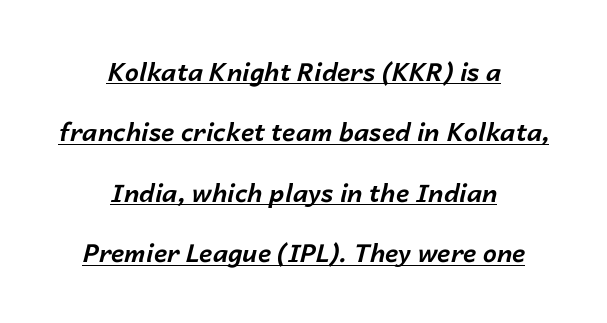
Q: Is the text bold? A: Yes.
Q: Is the text italic (slanted)? A: Yes, it leans right by about 14 degrees.
Q: Is the text underlined? A: Yes.
Q: How is the paragraph aligned? A: Centered.
Q: Is the spacing between letters normal or unusually wide? A: Normal.
Q: Is the spacing between lines tight, normal or loose? A: Loose.
